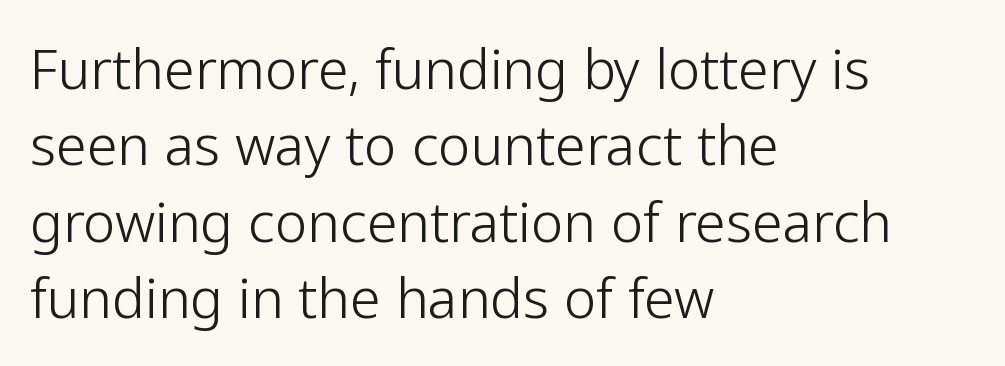
Q: Is the text bold? A: No.
Q: Is the text italic (slanted)? A: No, it is upright.
Q: Is the typeface a serif or a sans-serif typeface? A: Sans-serif.
Q: Is the text underlined? A: No.
Q: How is the paragraph aligned? A: Left-aligned.
Q: Is the spacing between letters normal or unusually wide? A: Normal.
Q: Is the spacing between lines tight, normal or loose? A: Normal.
Q: Width (condensed, normal, or wide)? A: Normal.
Q: Stroke contrast? A: Low.
Q: x-height? A: Medium.
Q: Monospaced? A: No.
